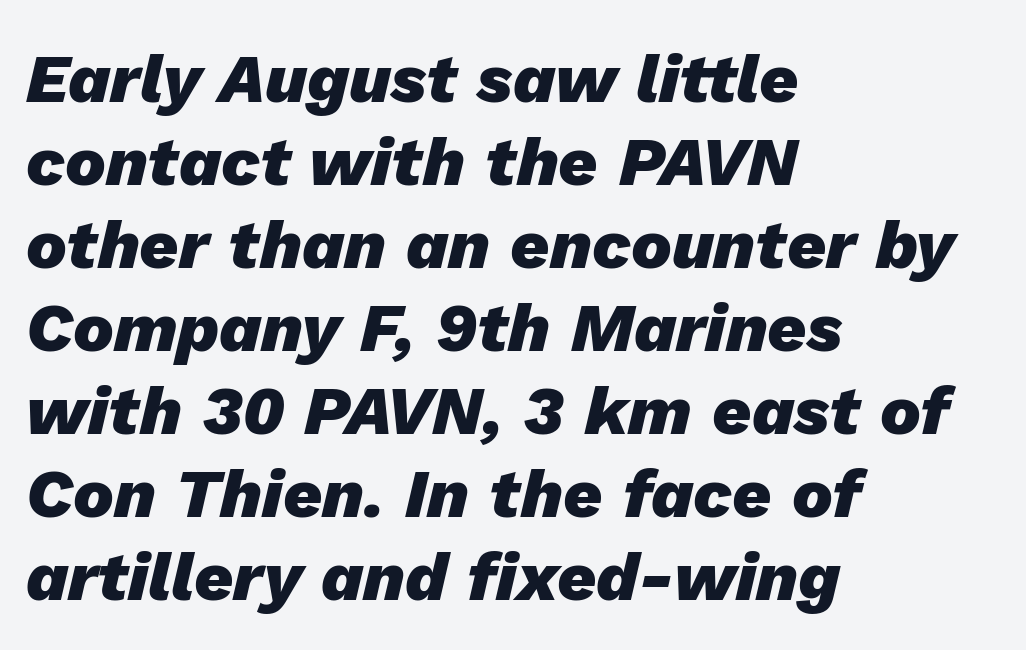
The image shows 68 px heavy type, italic (leaning right); set left-aligned, line spacing 1.22x, normal letter spacing, not underlined; low stroke contrast and a medium x-height.
